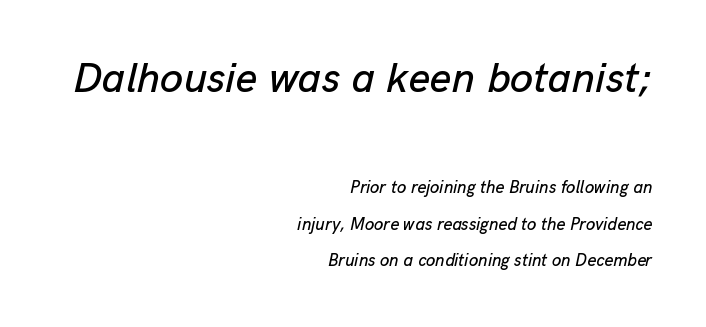
The space directly below the letters is spotless. Think of a printed novel: that variable character pitch is what you see here. These lines stand farther apart than default settings would place them. This sample uses plain, unmodified letter spacing. Horizontally, the lines are justified to the trailing edge only.
